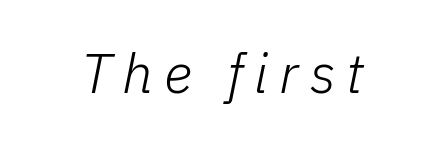
Q: Is the text bold? A: No.
Q: Is the text italic (slanted)? A: Yes, it leans right by about 11 degrees.
Q: Is the text underlined? A: No.
Q: Is the spacing between letters normal or unusually wide? A: Unusually wide.
Q: Width (condensed, normal, or wide)? A: Normal.
Q: Stroke contrast? A: Low.
Q: x-height? A: Medium.
Q: Monospaced? A: No.
